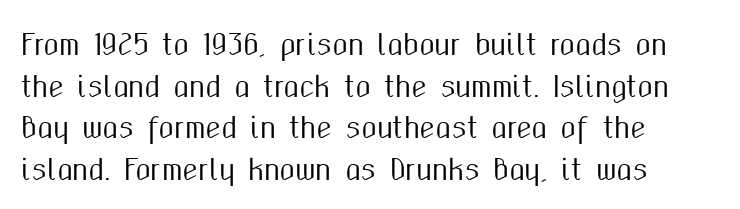
The image shows 28 px condensed sans-serif type, upright; set left-aligned, normal line spacing (1.49x), normal letter spacing, not underlined; medium stroke contrast and a medium x-height.
